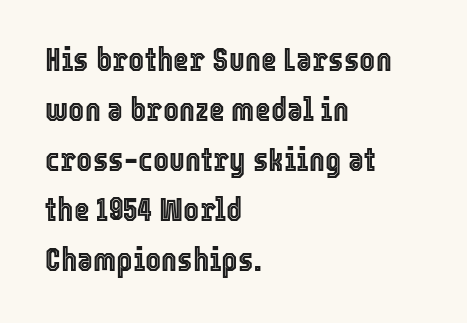
A student would call this left alignment; a typographer would say flush left, rag right. The face used here is proportionally spaced, like ordinary book or web type. Clear beneath every line of the passage. The rendering keeps characters at their native spacing. Does the leading feel generous? No, just average. Designer's note — italics off, roman on.
